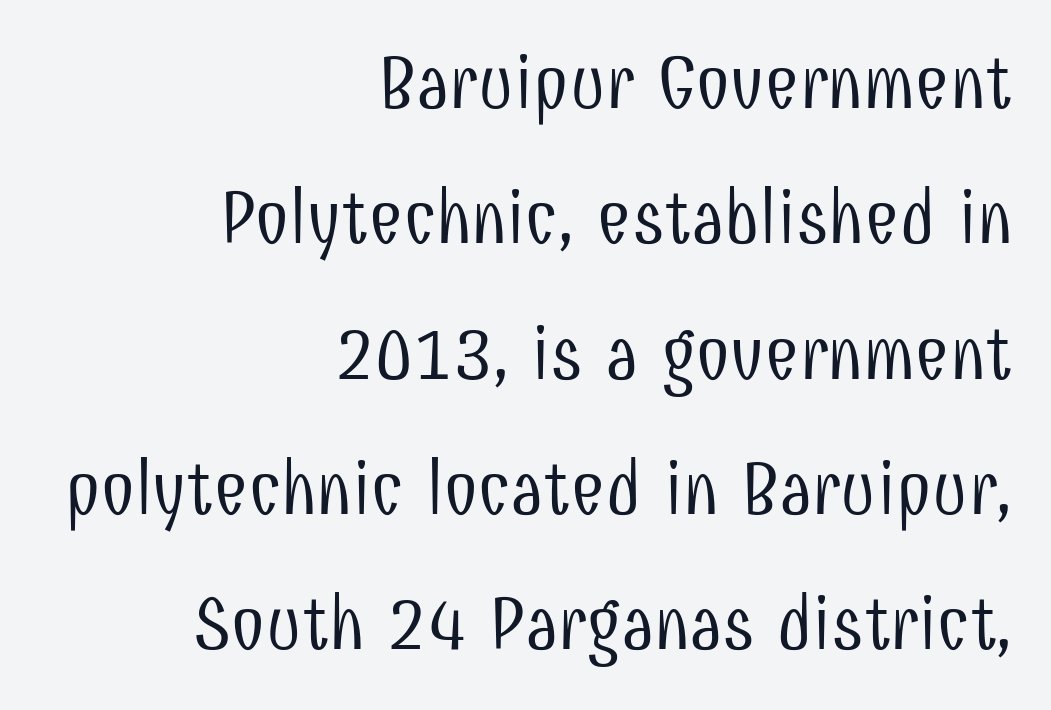
The image shows 76 px light, condensed sans-serif type, upright; set right-aligned, line spacing 1.78x, normal letter spacing, not underlined; low stroke contrast and a medium x-height.
